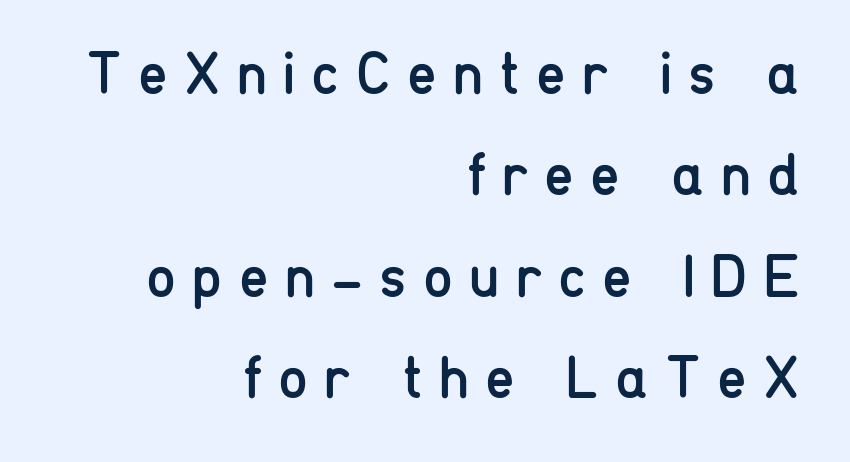
Heaviness? Minimal to ordinary, like unemphasized prose. The letters advance in unequal steps, a hallmark of proportional type. Summary of vertical rhythm: regular, with standard interline spacing. A sans-serif font was chosen for this passage.
